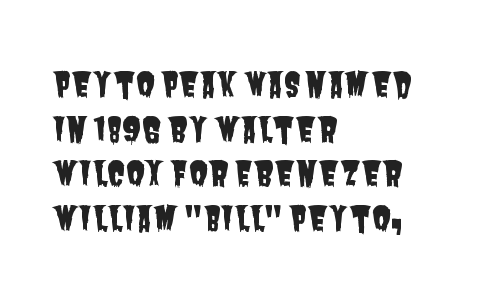
The rows are spaced the way most documents space them. A typesetter would label this face a sans. Note the varied advance widths — an 'i' is clearly narrower than an 'm'. Typeset ragged right — the left edge is the straight one.
